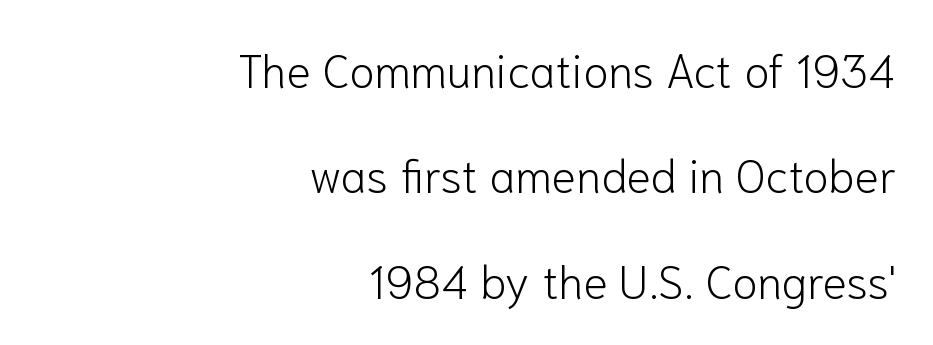
The image shows 46 px light sans-serif type, upright; set right-aligned, loose line spacing (2.29x), normal letter spacing, not underlined; low stroke contrast and a medium x-height.
